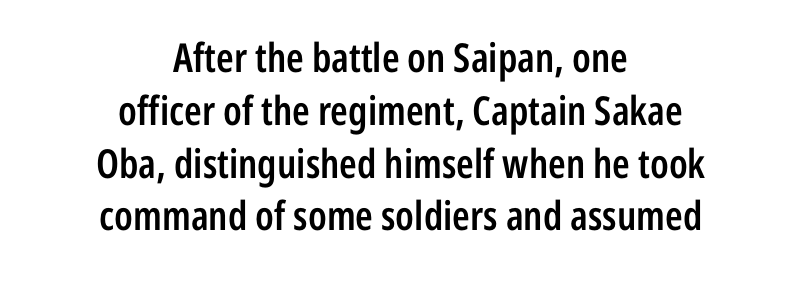
Q: Is the text bold? A: Semi-bold.
Q: Is the text italic (slanted)? A: No, it is upright.
Q: Is the typeface a serif or a sans-serif typeface? A: Sans-serif.
Q: Is the text underlined? A: No.
Q: How is the paragraph aligned? A: Centered.
Q: Is the spacing between letters normal or unusually wide? A: Normal.
Q: Is the spacing between lines tight, normal or loose? A: Normal.
Q: Width (condensed, normal, or wide)? A: Condensed.
Q: Stroke contrast? A: Low.
Q: x-height? A: Medium.
Q: Monospaced? A: No.
